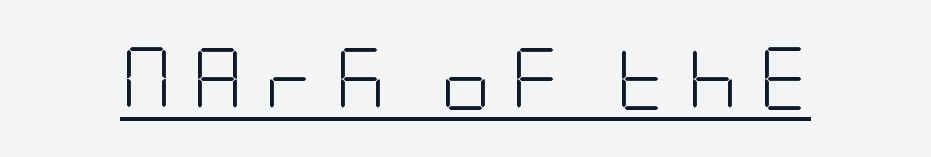
{"serif": "no", "italic": "no", "bold": "no", "weight": "light", "width": "condensed", "stroke_contrast": "low", "x_height": "large", "underline": "yes", "letter_spacing": "wide", "letter_spacing_em": 0.32, "glyph_px": 63}
